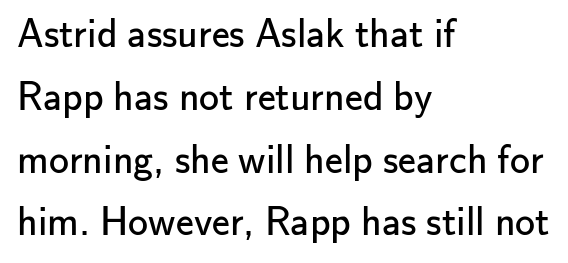
Q: Is the text bold? A: No.
Q: Is the text italic (slanted)? A: No, it is upright.
Q: Is the typeface a serif or a sans-serif typeface? A: Sans-serif.
Q: Is the text underlined? A: No.
Q: How is the paragraph aligned? A: Left-aligned.
Q: Is the spacing between letters normal or unusually wide? A: Normal.
Q: Is the spacing between lines tight, normal or loose? A: Normal.
Q: Width (condensed, normal, or wide)? A: Normal.
Q: Stroke contrast? A: Low.
Q: x-height? A: Small.
Q: Monospaced? A: No.
